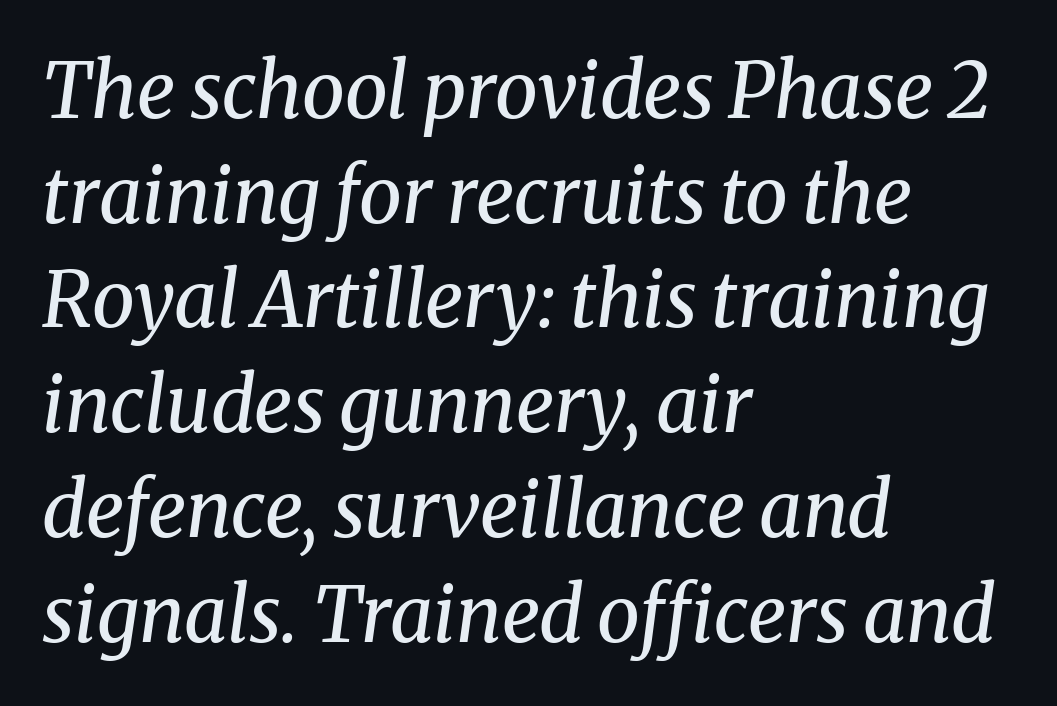
The image shows 77 px regular-weight serif type, italic (leaning right); set left-aligned, normal line spacing (1.36x), normal letter spacing, not underlined; medium stroke contrast and a medium x-height.
